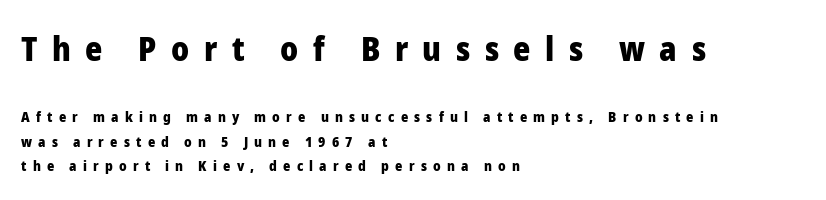
The image shows 33 px heavy sans-serif type, upright; set left-aligned, line spacing 1.75x, unusually wide letter spacing (+0.44 em), not underlined; the first (top) block is 2.36x larger; low stroke contrast and a medium x-height.
